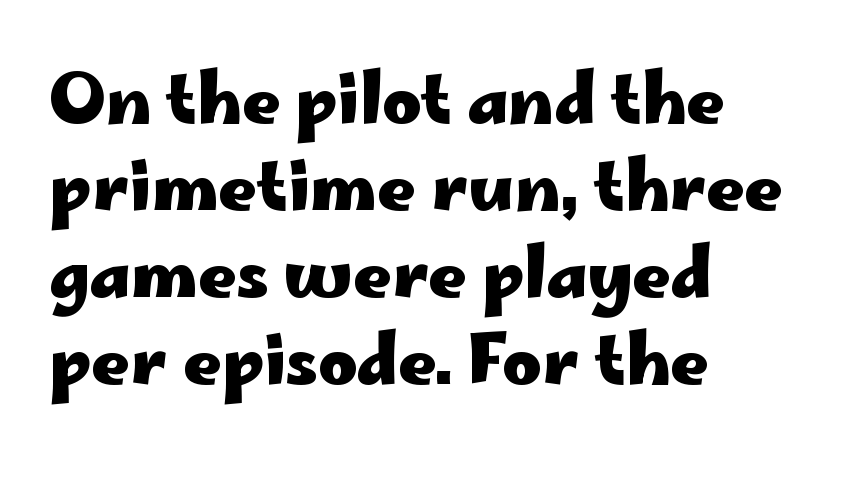
{"serif": "no", "italic": "no", "bold": "yes", "weight": "heavy", "width": "wide", "stroke_contrast": "low", "x_height": "small", "monospaced": "no", "underline": "no", "align": "left", "line_spacing": "normal", "line_spacing_ratio": 1.3, "letter_spacing": "normal", "letter_spacing_em": 0.0, "glyph_px": 67}
